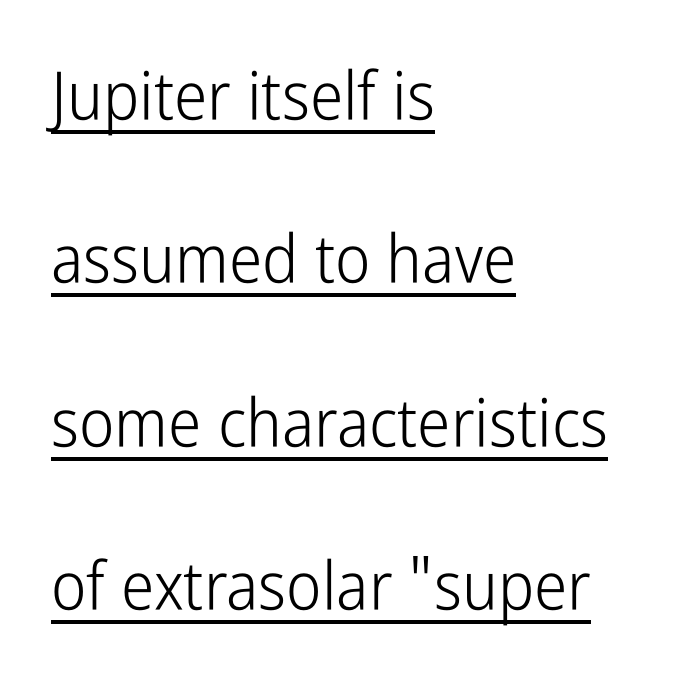
The image shows 67 px light, condensed sans-serif type, upright; set left-aligned, loose line spacing (2.44x), normal letter spacing, underlined; low stroke contrast and a medium x-height.
